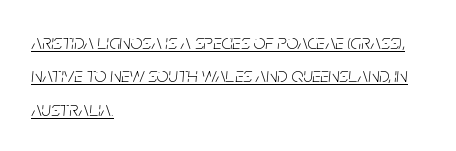
Q: Is the text bold? A: No.
Q: Is the text italic (slanted)? A: Yes, it leans right by about 5 degrees.
Q: Is the text underlined? A: Yes.
Q: How is the paragraph aligned? A: Left-aligned.
Q: Is the spacing between letters normal or unusually wide? A: Normal.
Q: Is the spacing between lines tight, normal or loose? A: Normal.
